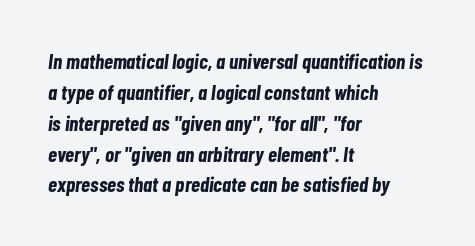
The image shows 21 px bold type, italic (leaning right); set left-aligned, normal line spacing (1.47x), normal letter spacing, not underlined.
